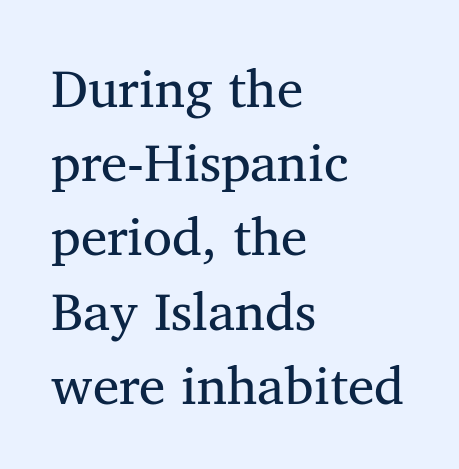
{"serif": "yes", "italic": "no", "bold": "no", "weight": "regular", "width": "normal", "stroke_contrast": "medium", "x_height": "medium", "monospaced": "no", "underline": "no", "align": "left", "line_spacing": "normal", "line_spacing_ratio": 1.4, "letter_spacing": "normal", "letter_spacing_em": 0.0, "glyph_px": 53}
